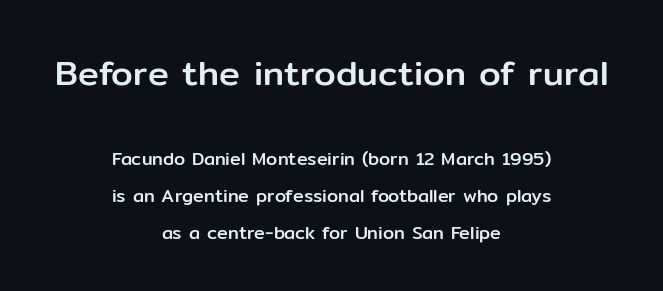
{"serif": "no", "italic": "no", "width": "normal", "stroke_contrast": "low", "x_height": "medium", "monospaced": "no", "underline": "no", "align": "center", "line_spacing": "loose", "line_spacing_ratio": 2.05, "letter_spacing": "normal", "letter_spacing_em": 0.0, "larger_block": "first", "size_ratio": 1.94, "glyph_px": 35}
